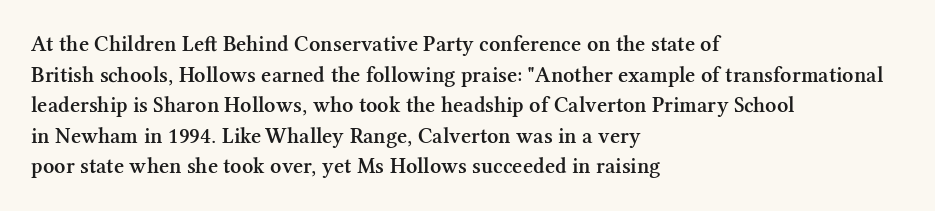
{"italic": "no", "bold": "semi", "underline": "no", "align": "left", "line_spacing": "normal", "line_spacing_ratio": 1.39, "letter_spacing": "normal", "letter_spacing_em": 0.0, "glyph_px": 22}
